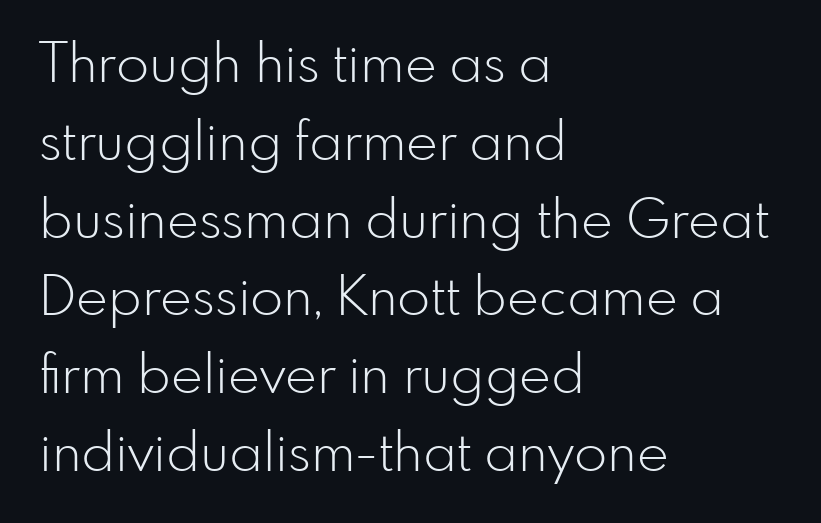
{"serif": "no", "italic": "no", "bold": "no", "weight": "light", "width": "normal", "stroke_contrast": "low", "x_height": "small", "monospaced": "no", "underline": "no", "align": "left", "line_spacing": "normal", "line_spacing_ratio": 1.44, "letter_spacing": "normal", "letter_spacing_em": 0.0, "glyph_px": 54}
